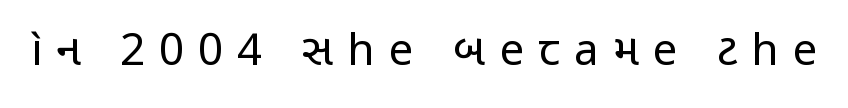
The image shows 44 px regular-weight, condensed sans-serif type, upright; set unusually wide letter spacing (+0.32 em), not underlined; low stroke contrast and a medium x-height.
